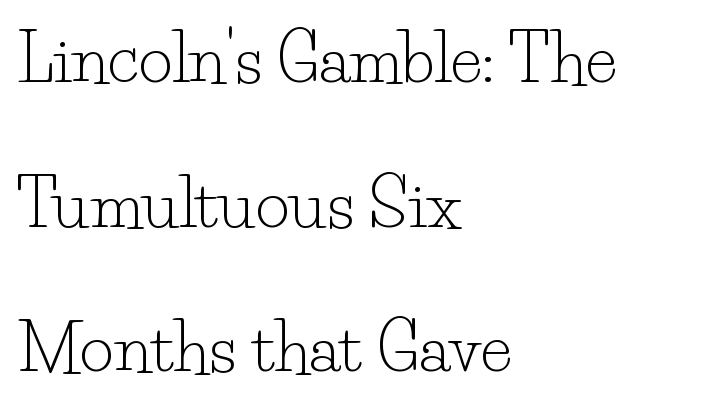
Unmarked baselines from the first word to the last. Leading is clearly above the norm, producing a sparse column. Here the glyphs are tracked normally, forming tight word shapes. No heavy texture on the line: the type isn't bold. This is roman type, the default non-slanted kind.
